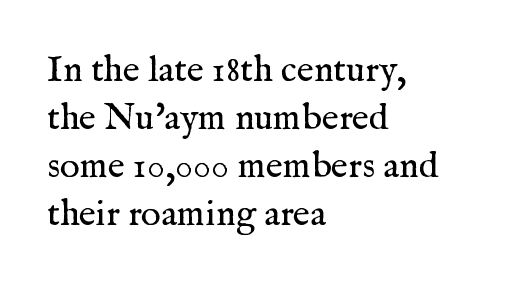
{"serif": "yes", "italic": "no", "bold": "no", "weight": "regular", "width": "normal", "stroke_contrast": "medium", "x_height": "medium", "monospaced": "no", "underline": "no", "align": "left", "line_spacing": "normal", "line_spacing_ratio": 1.3, "letter_spacing": "normal", "letter_spacing_em": 0.0, "glyph_px": 37}
